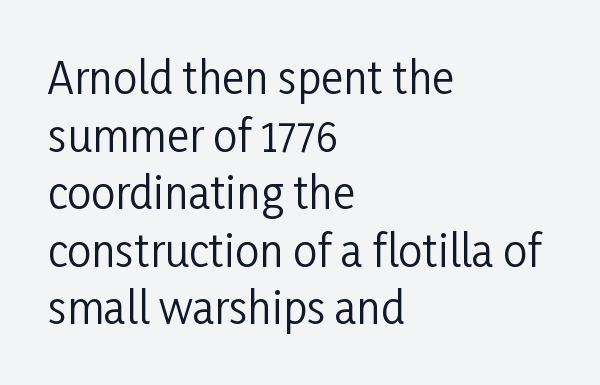
The image shows 43 px regular-weight, condensed sans-serif type, upright; set left-aligned, normal line spacing (1.34x), normal letter spacing, not underlined; low stroke contrast and a medium x-height.
